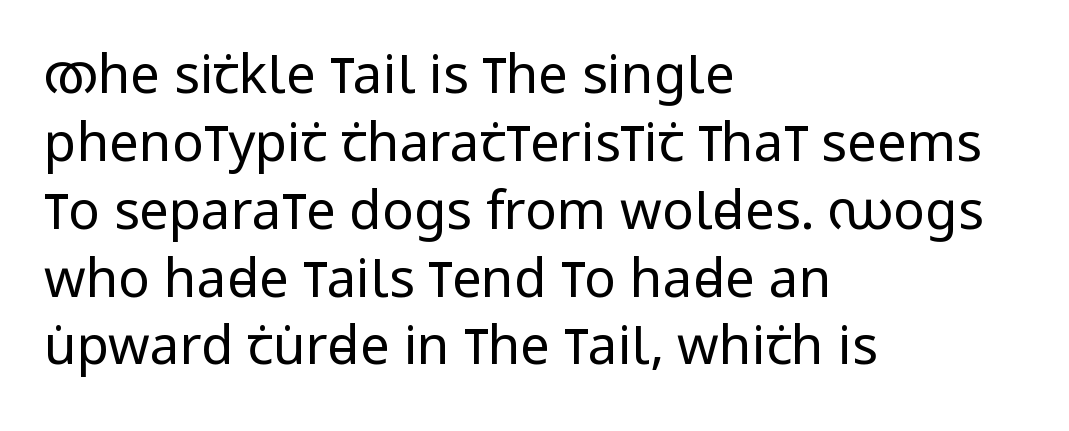
The image shows 53 px regular-weight, condensed sans-serif type, upright; set left-aligned, normal line spacing (1.28x), normal letter spacing, not underlined; low stroke contrast and a large x-height.
